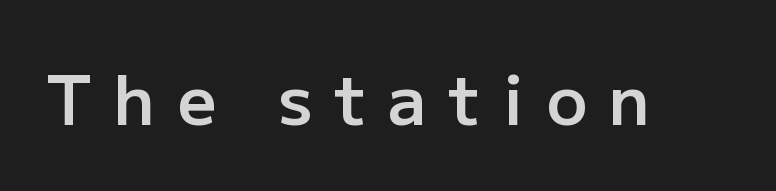
The image shows 68 px semibold sans-serif type, upright; set unusually wide letter spacing (+0.32 em), not underlined; low stroke contrast and a medium x-height.
